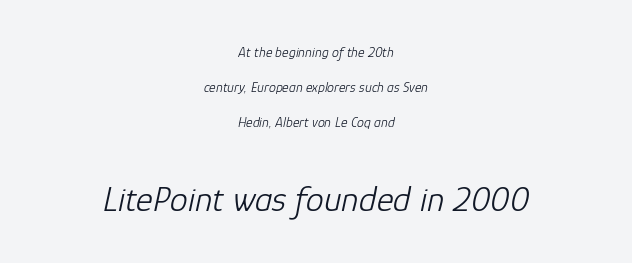
Q: Is the text bold? A: No.
Q: Is the text italic (slanted)? A: Yes, it leans right by about 12 degrees.
Q: Is the text underlined? A: No.
Q: How is the paragraph aligned? A: Centered.
Q: Is the spacing between letters normal or unusually wide? A: Normal.
Q: Is the spacing between lines tight, normal or loose? A: Loose.
Q: Which block of text is set in a larger size, the first (top) or the second (bottom)? A: The second (bottom) one.
Q: Width (condensed, normal, or wide)? A: Normal.
Q: Stroke contrast? A: Low.
Q: x-height? A: Medium.
Q: Monospaced? A: No.
